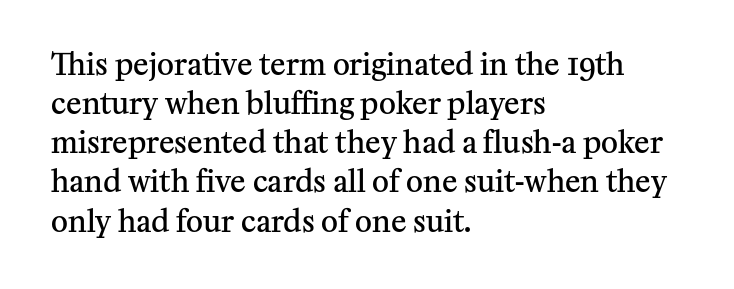
Q: Is the text bold? A: Semi-bold.
Q: Is the text italic (slanted)? A: No, it is upright.
Q: Is the typeface a serif or a sans-serif typeface? A: Serif.
Q: Is the text underlined? A: No.
Q: How is the paragraph aligned? A: Left-aligned.
Q: Is the spacing between letters normal or unusually wide? A: Normal.
Q: Is the spacing between lines tight, normal or loose? A: Normal.
Q: Width (condensed, normal, or wide)? A: Normal.
Q: Stroke contrast? A: Medium.
Q: x-height? A: Medium.
Q: Monospaced? A: No.
